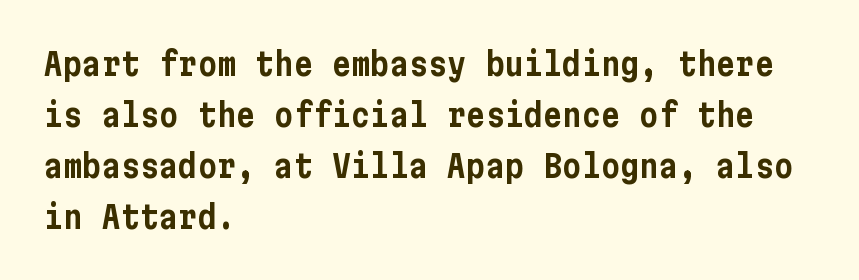
Q: Is the text italic (slanted)? A: No, it is upright.
Q: Is the typeface a serif or a sans-serif typeface? A: Sans-serif.
Q: Is the text underlined? A: No.
Q: How is the paragraph aligned? A: Left-aligned.
Q: Is the spacing between letters normal or unusually wide? A: Normal.
Q: Is the spacing between lines tight, normal or loose? A: Normal.
Q: Width (condensed, normal, or wide)? A: Condensed.
Q: Stroke contrast? A: Low.
Q: x-height? A: Medium.
